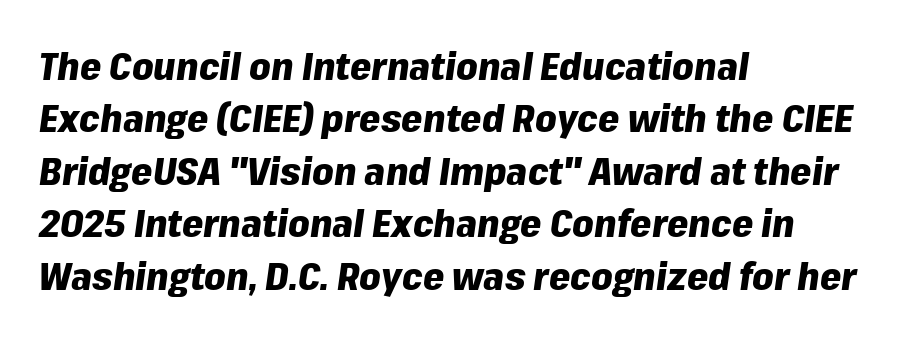
{"italic": "yes", "lean": "right", "slant_degrees": 8, "bold": "yes", "weight": "heavy", "width": "normal", "stroke_contrast": "low", "x_height": "medium", "monospaced": "no", "underline": "no", "align": "left", "line_spacing": "normal", "line_spacing_ratio": 1.38, "letter_spacing": "normal", "letter_spacing_em": 0.0, "glyph_px": 38}
